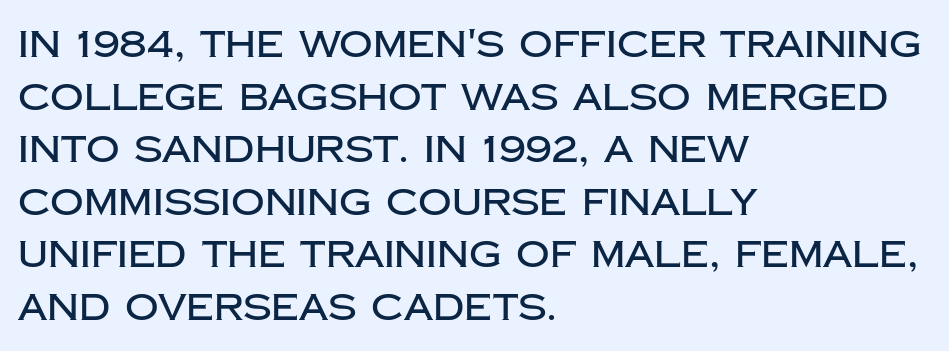
The image shows 37 px sans-serif type, upright; set left-aligned, normal line spacing (1.42x), normal letter spacing, not underlined; low stroke contrast and a large x-height.
